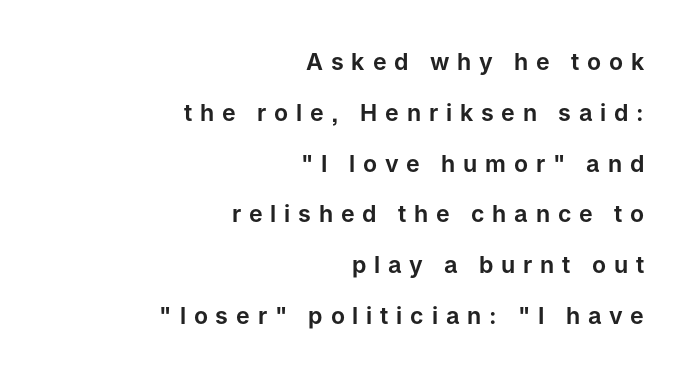
The image shows 23 px text type, upright; set right-aligned, loose line spacing (2.21x), unusually wide letter spacing (+0.34 em), not underlined.
